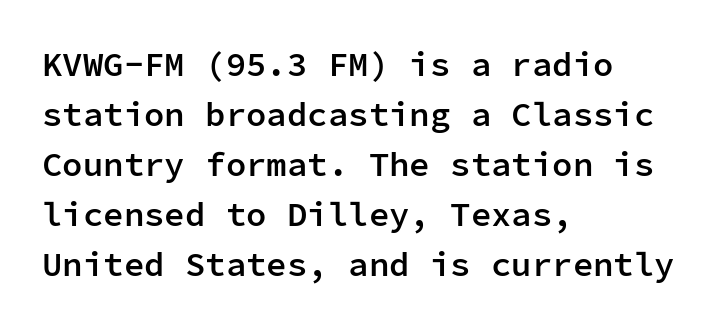
The string is rendered with underlining switched off. These lines were composed using upright roman letters. Glyph-to-glyph distance matches everyday printed text. Does the leading feel generous? No, just average.
